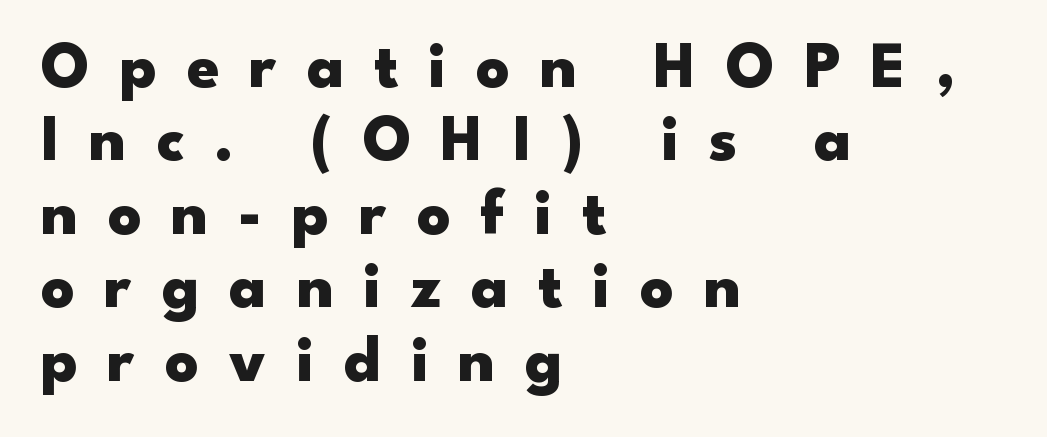
The image shows 65 px heavy, wide sans-serif type, upright; set left-aligned, tight line spacing (1.13x), unusually wide letter spacing (+0.46 em), not underlined; low stroke contrast and a small x-height.
